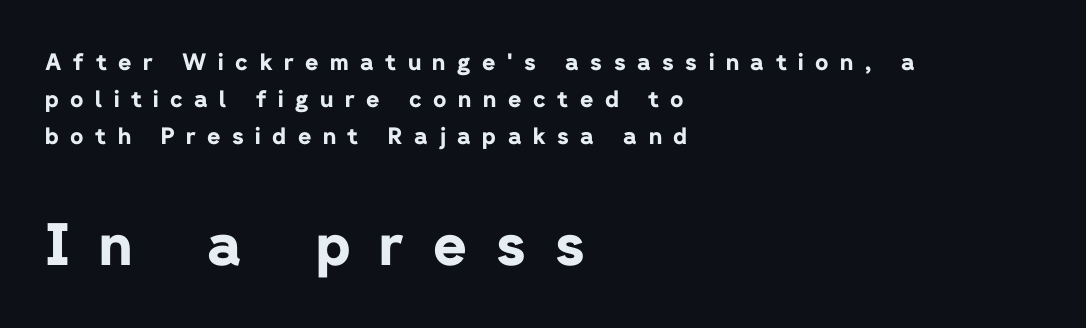
Q: Is the text bold? A: Yes.
Q: Is the text italic (slanted)? A: No, it is upright.
Q: Is the typeface a serif or a sans-serif typeface? A: Sans-serif.
Q: Is the text underlined? A: No.
Q: How is the paragraph aligned? A: Left-aligned.
Q: Is the spacing between letters normal or unusually wide? A: Unusually wide.
Q: Is the spacing between lines tight, normal or loose? A: Normal.
Q: Which block of text is set in a larger size, the first (top) or the second (bottom)? A: The second (bottom) one.
Q: Width (condensed, normal, or wide)? A: Normal.
Q: Stroke contrast? A: Low.
Q: x-height? A: Medium.
Q: Monospaced? A: No.
